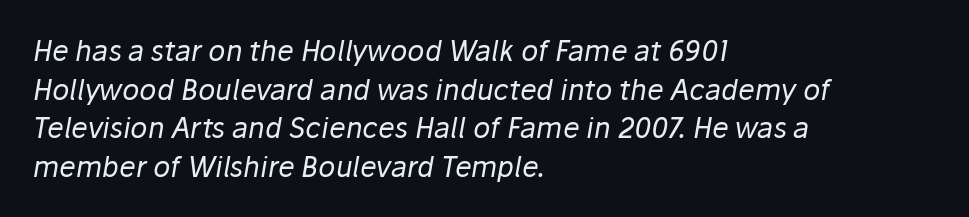
Q: Is the text bold? A: No.
Q: Is the text italic (slanted)? A: Yes, it leans right by about 10 degrees.
Q: Is the text underlined? A: No.
Q: How is the paragraph aligned? A: Left-aligned.
Q: Is the spacing between letters normal or unusually wide? A: Normal.
Q: Is the spacing between lines tight, normal or loose? A: Normal.
Q: Width (condensed, normal, or wide)? A: Normal.
Q: Stroke contrast? A: Low.
Q: x-height? A: Medium.
Q: Monospaced? A: No.
